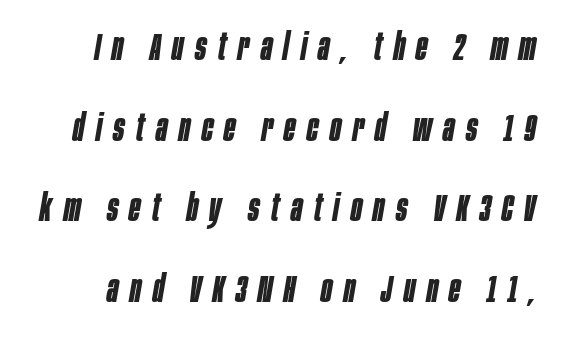
A typesetter would call this heavily tracked-out type. Strokes here are thick enough to call this a true bold. Only glyphs here, with clear space below each row. The typography opts for an oblique posture over an upright one. Interline gaps are noticeably wide in this sample. Is this a fixed-width face? No — the glyphs have proportional, varying widths.
